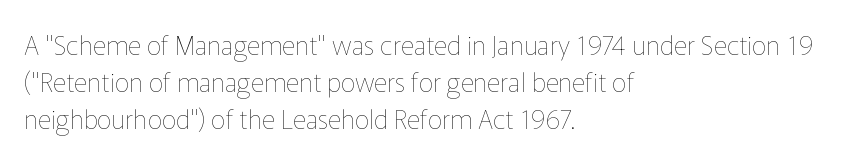
{"italic": "no", "bold": "no", "underline": "no", "align": "left", "line_spacing": "normal", "line_spacing_ratio": 1.43, "letter_spacing": "normal", "letter_spacing_em": 0.0, "glyph_px": 26}
